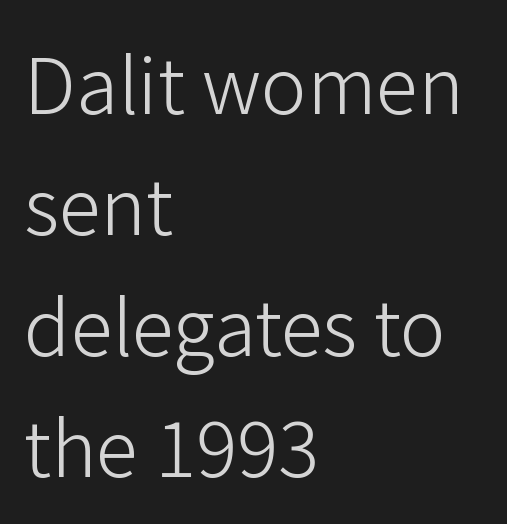
The image shows 77 px light sans-serif type, upright; set left-aligned, normal line spacing (1.57x), normal letter spacing, not underlined; low stroke contrast and a medium x-height.
